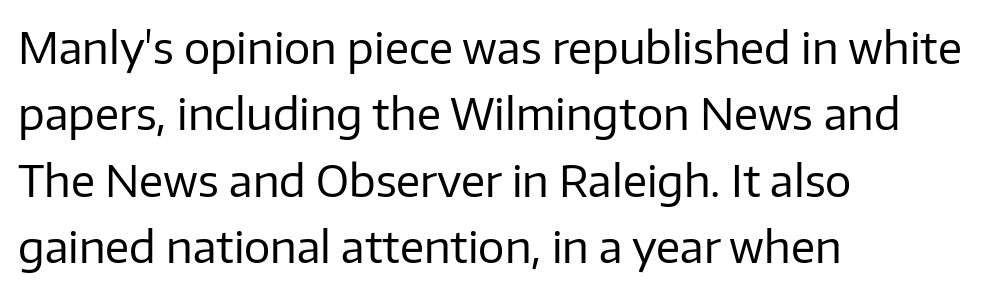
Q: Is the text bold? A: No.
Q: Is the text italic (slanted)? A: No, it is upright.
Q: Is the typeface a serif or a sans-serif typeface? A: Sans-serif.
Q: Is the text underlined? A: No.
Q: How is the paragraph aligned? A: Left-aligned.
Q: Is the spacing between letters normal or unusually wide? A: Normal.
Q: Is the spacing between lines tight, normal or loose? A: Normal.
Q: Width (condensed, normal, or wide)? A: Normal.
Q: Stroke contrast? A: Low.
Q: x-height? A: Medium.
Q: Monospaced? A: No.
